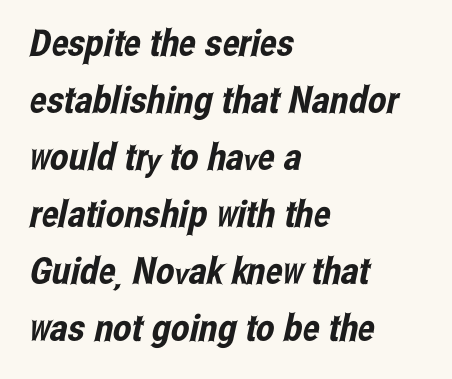
{"serif": "no", "width": "condensed", "stroke_contrast": "low", "x_height": "medium", "monospaced": "no", "underline": "no", "align": "left", "line_spacing": "normal", "line_spacing_ratio": 1.54, "letter_spacing": "normal", "letter_spacing_em": 0.0, "glyph_px": 37}
